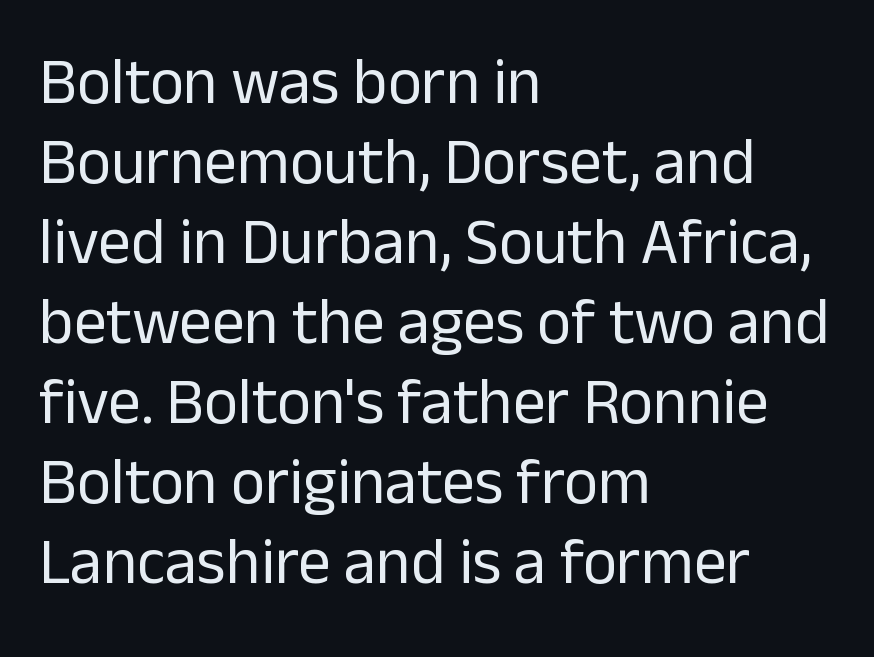
Q: Is the text bold? A: No.
Q: Is the text italic (slanted)? A: No, it is upright.
Q: Is the typeface a serif or a sans-serif typeface? A: Sans-serif.
Q: Is the text underlined? A: No.
Q: How is the paragraph aligned? A: Left-aligned.
Q: Is the spacing between letters normal or unusually wide? A: Normal.
Q: Width (condensed, normal, or wide)? A: Normal.
Q: Stroke contrast? A: Low.
Q: x-height? A: Medium.
Q: Monospaced? A: No.
